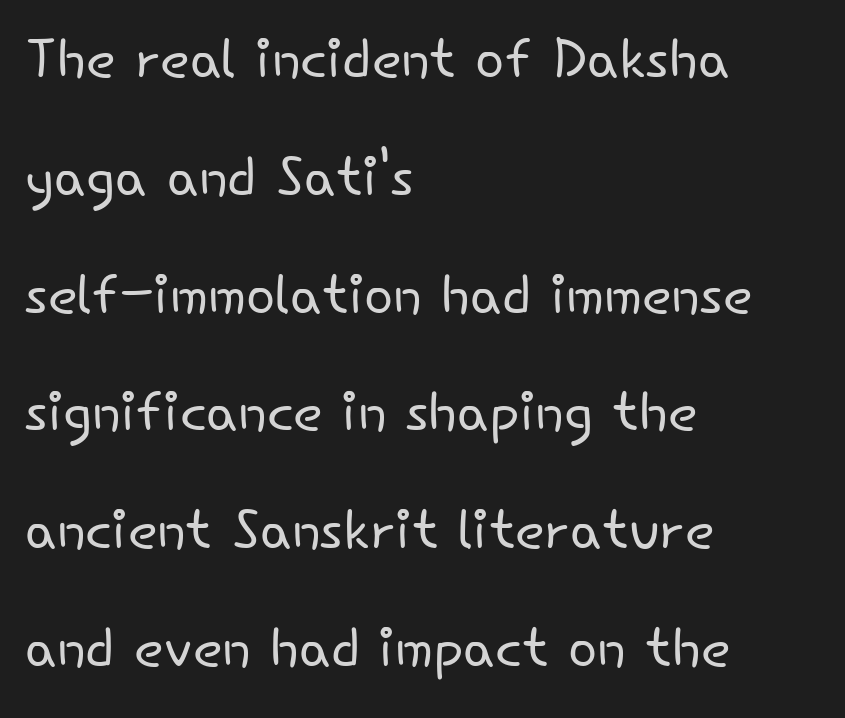
{"serif": "no", "italic": "no", "bold": "no", "weight": "light", "width": "normal", "stroke_contrast": "low", "x_height": "small", "monospaced": "no", "underline": "no", "align": "left", "line_spacing": "normal", "line_spacing_ratio": 1.53, "letter_spacing": "normal", "letter_spacing_em": 0.0, "glyph_px": 77}
